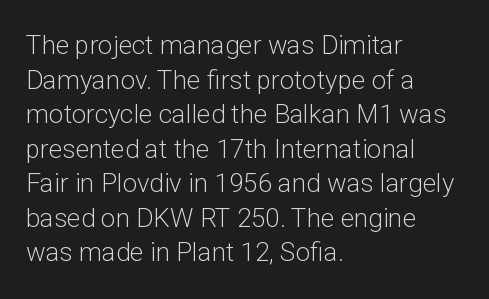
No chunkiness to these letters — they're not bold. A classic flush-left, rag-right setting is used for this passage. One glance says typical: line gaps are just what's usual. The letters sit at their default tracking, neither squeezed nor spread.
